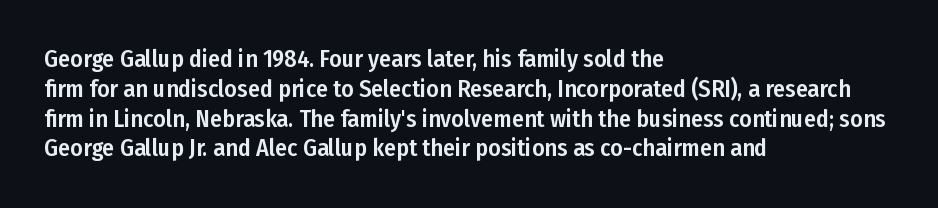
{"italic": "no", "underline": "no", "align": "left", "line_spacing_ratio": 1.24, "letter_spacing": "normal", "letter_spacing_em": 0.0, "glyph_px": 24}
